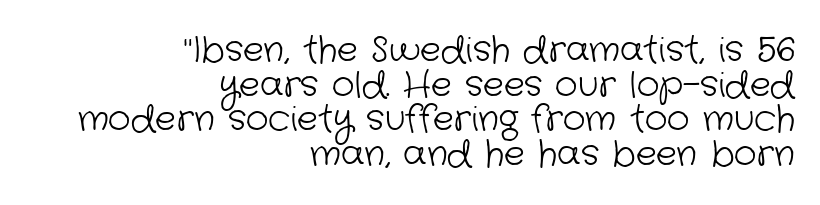
{"serif": "no", "bold": "no", "weight": "light", "width": "normal", "stroke_contrast": "low", "x_height": "medium", "monospaced": "no", "underline": "no", "align": "right", "line_spacing": "tight", "line_spacing_ratio": 0.99, "letter_spacing": "normal", "letter_spacing_em": 0.0, "glyph_px": 35}
